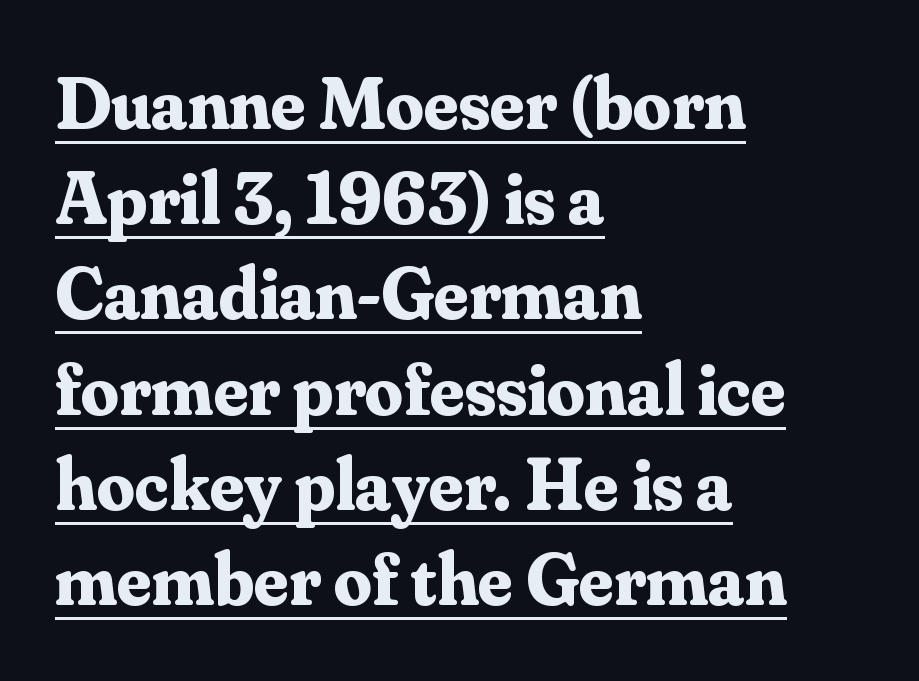
The type is set solid horizontally, with unmodified tracking. Does the leading feel generous? No, just average. If you drew a ruler down the left edge, every line would touch it. The type family on display is of the serif kind.
